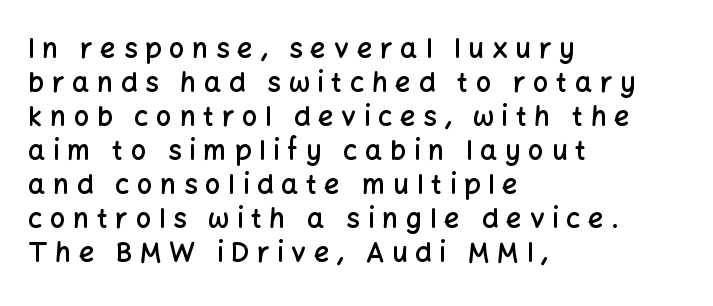
Q: Is the text bold? A: Semi-bold.
Q: Is the text italic (slanted)? A: No, it is upright.
Q: Is the text underlined? A: No.
Q: How is the paragraph aligned? A: Left-aligned.
Q: Is the spacing between letters normal or unusually wide? A: Unusually wide.
Q: Is the spacing between lines tight, normal or loose? A: Normal.
